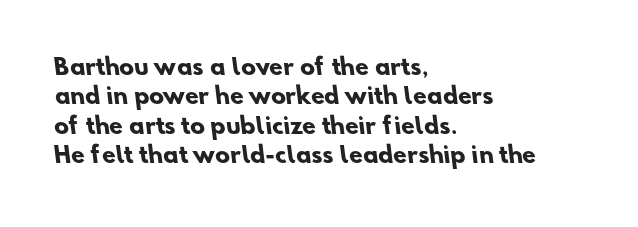
The passage shown has conventional tracking throughout. Bare-footed words on every line. These lines are set flush left with a ragged right edge. A normal amount of white space separates one row of letters from the next. Summary of weight: heavy, a full bold.
